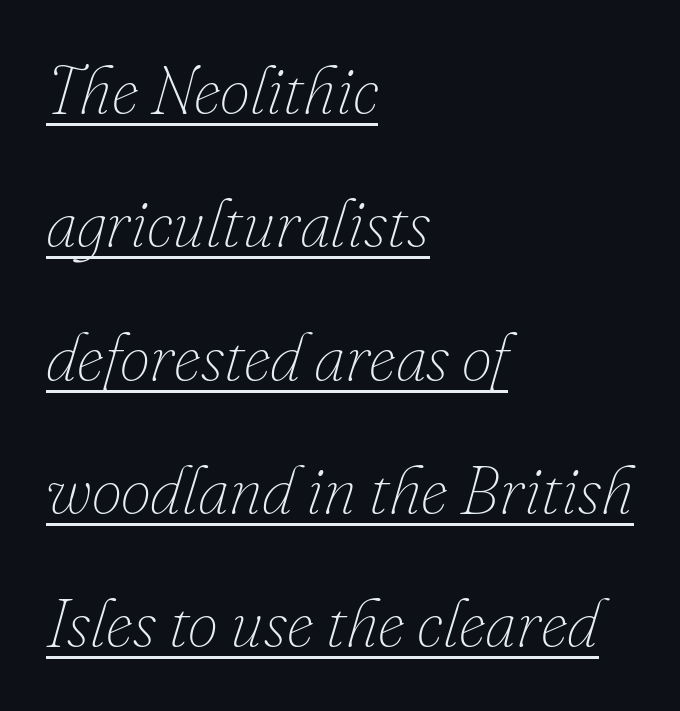
This sample has the flowing, uneven cadence of proportional lettering. Every word sits above its own underline. This sample is left-justified, so line endings fall wherever the words run out. Successive baselines arrive slowly, with a big drop between each.
